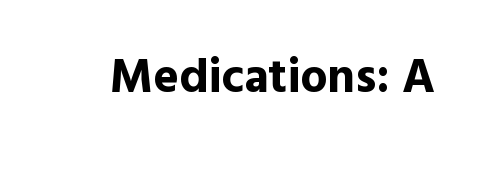
Q: Is the text bold? A: Yes.
Q: Is the text italic (slanted)? A: No, it is upright.
Q: Is the typeface a serif or a sans-serif typeface? A: Sans-serif.
Q: Is the text underlined? A: No.
Q: Is the spacing between letters normal or unusually wide? A: Normal.
Q: Width (condensed, normal, or wide)? A: Normal.
Q: x-height? A: Medium.
Q: Monospaced? A: No.
